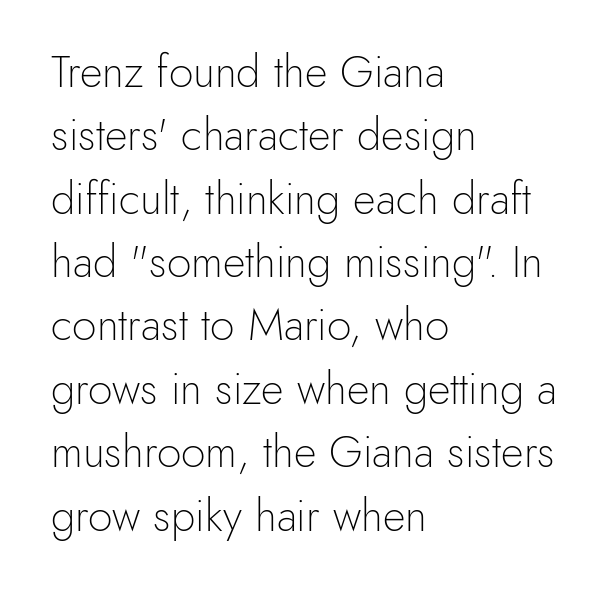
Q: Is the text bold? A: No.
Q: Is the text italic (slanted)? A: No, it is upright.
Q: Is the typeface a serif or a sans-serif typeface? A: Sans-serif.
Q: Is the text underlined? A: No.
Q: How is the paragraph aligned? A: Left-aligned.
Q: Is the spacing between letters normal or unusually wide? A: Normal.
Q: Is the spacing between lines tight, normal or loose? A: Normal.
Q: Width (condensed, normal, or wide)? A: Normal.
Q: x-height? A: Small.
Q: Monospaced? A: No.
